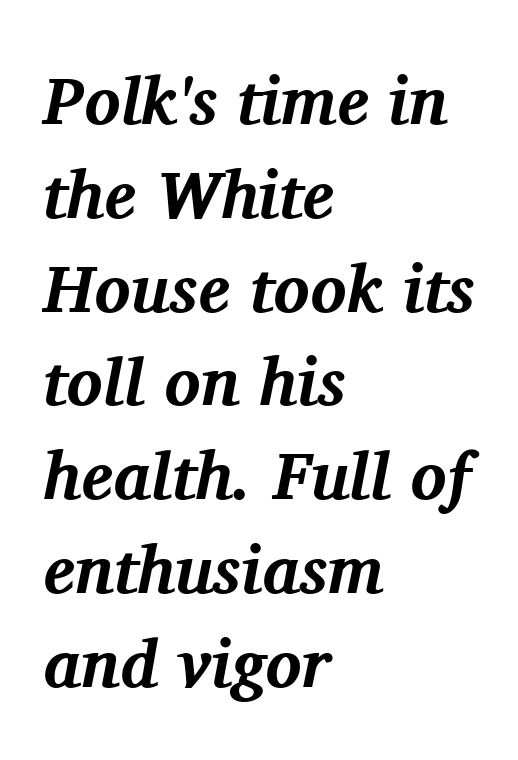
Q: Is the text bold? A: Yes.
Q: Is the text italic (slanted)? A: Yes, it leans right by about 11 degrees.
Q: Is the typeface a serif or a sans-serif typeface? A: Serif.
Q: Is the text underlined? A: No.
Q: How is the paragraph aligned? A: Left-aligned.
Q: Is the spacing between letters normal or unusually wide? A: Normal.
Q: Is the spacing between lines tight, normal or loose? A: Normal.
Q: Width (condensed, normal, or wide)? A: Normal.
Q: Stroke contrast? A: Medium.
Q: x-height? A: Medium.
Q: Monospaced? A: No.
